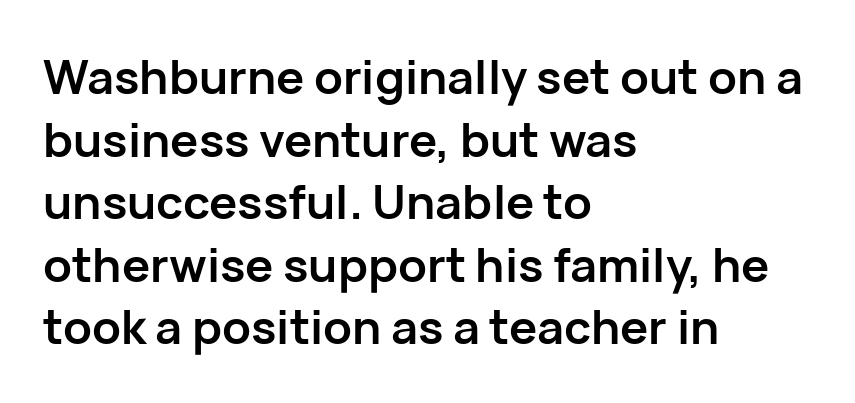
Just letters on the line, the space beneath them empty. This block has exactly the height ordinary leading produces. The paragraph has a hard left edge and a soft right edge. Chunky letters — that's bold for sure.
